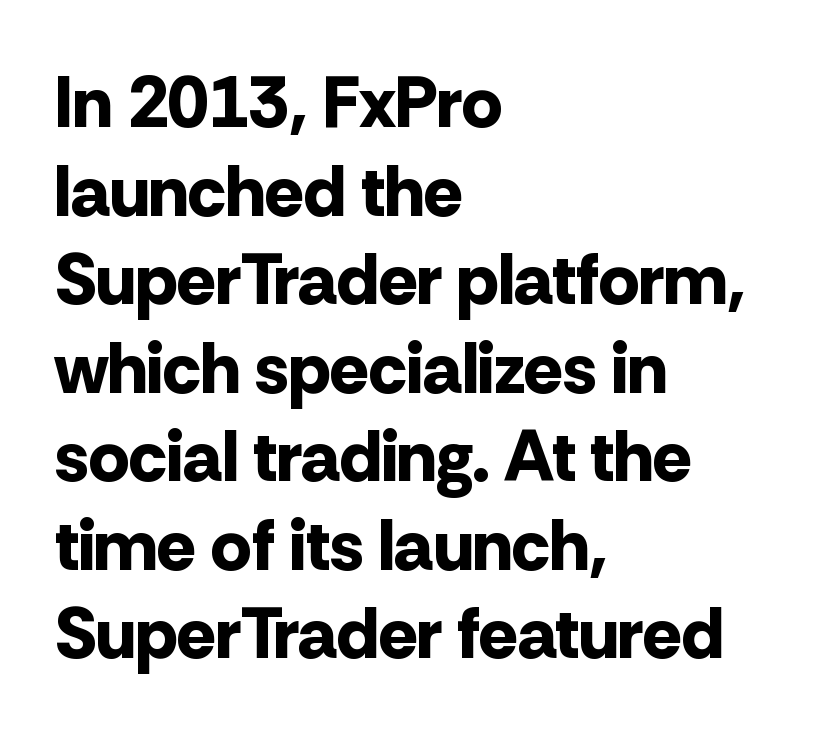
{"serif": "no", "italic": "no", "bold": "yes", "weight": "bold", "width": "normal", "stroke_contrast": "low", "x_height": "medium", "monospaced": "no", "underline": "no", "align": "left", "line_spacing_ratio": 1.23, "letter_spacing": "normal", "letter_spacing_em": 0.0, "glyph_px": 72}
